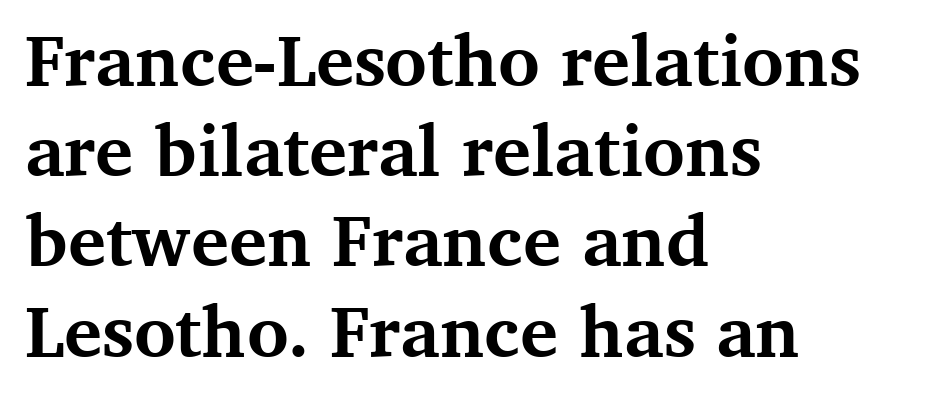
Honestly, the letter spacing is just normal — you wouldn't notice it. Lines of text with bare space underneath. You'd pick this weight for a headline — it's a proper bold. The letters stand upright; this is a roman face. Leading: standard. Do the characters align in a grid? No, the font is proportional.
